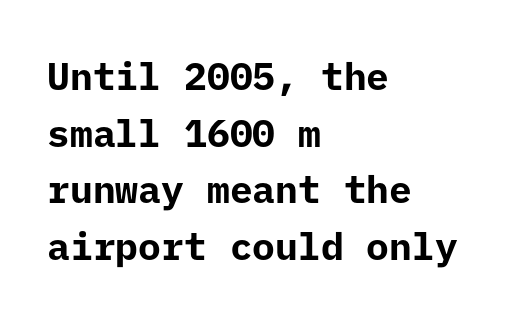
{"serif": "no", "italic": "no", "bold": "yes", "weight": "bold", "width": "normal", "stroke_contrast": "low", "x_height": "medium", "underline": "no", "align": "left", "line_spacing": "normal", "line_spacing_ratio": 1.49, "letter_spacing": "normal", "letter_spacing_em": 0.0, "glyph_px": 38}
